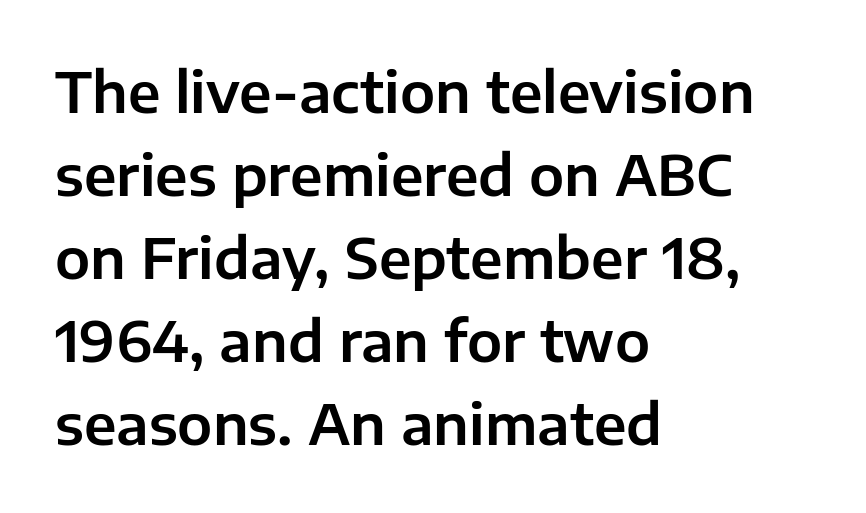
Q: Is the text italic (slanted)? A: No, it is upright.
Q: Is the typeface a serif or a sans-serif typeface? A: Sans-serif.
Q: Is the text underlined? A: No.
Q: How is the paragraph aligned? A: Left-aligned.
Q: Is the spacing between letters normal or unusually wide? A: Normal.
Q: Is the spacing between lines tight, normal or loose? A: Normal.
Q: Width (condensed, normal, or wide)? A: Normal.
Q: Stroke contrast? A: Low.
Q: x-height? A: Medium.
Q: Monospaced? A: No.
